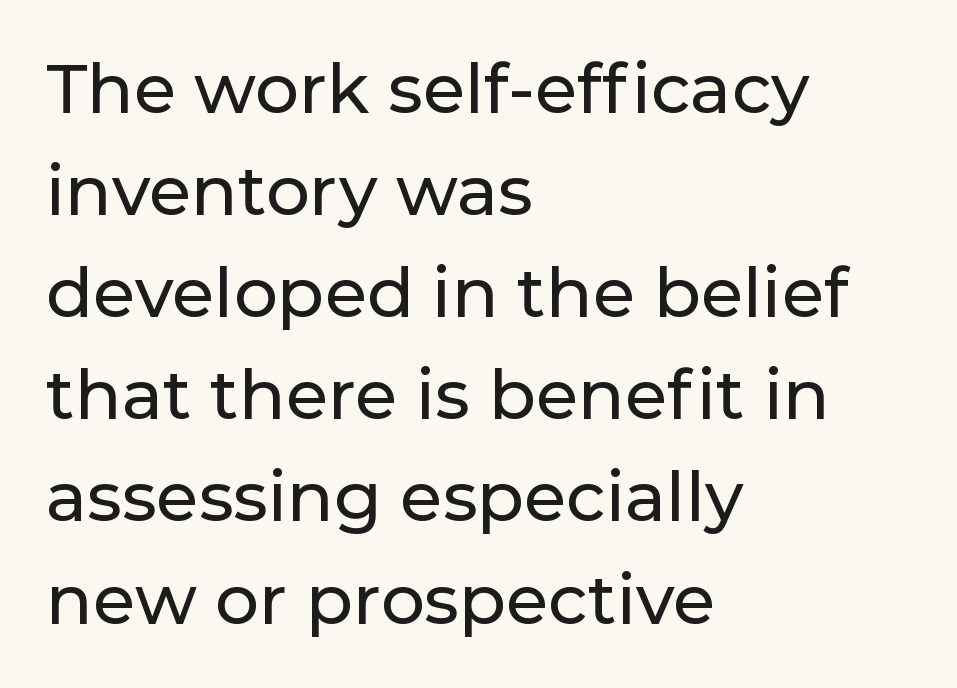
Q: Is the text italic (slanted)? A: No, it is upright.
Q: Is the typeface a serif or a sans-serif typeface? A: Sans-serif.
Q: Is the text underlined? A: No.
Q: How is the paragraph aligned? A: Left-aligned.
Q: Is the spacing between letters normal or unusually wide? A: Normal.
Q: Is the spacing between lines tight, normal or loose? A: Normal.
Q: Width (condensed, normal, or wide)? A: Normal.
Q: Stroke contrast? A: Low.
Q: x-height? A: Medium.
Q: Monospaced? A: No.
